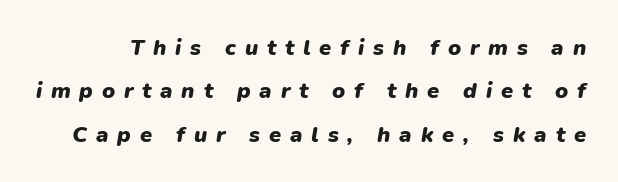
Loose tracking; the words dissolve into strings of separated letters. You could fit nearly another row in the gap between these rows. The face used here has a pronounced slope to its letters. Descender tails drop into unmarked territory.
